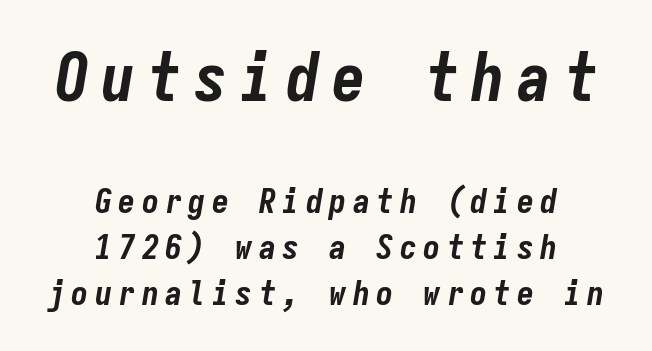
Q: Is the text bold? A: Yes.
Q: Is the text italic (slanted)? A: Yes, it leans right by about 9 degrees.
Q: Is the text underlined? A: No.
Q: How is the paragraph aligned? A: Centered.
Q: Is the spacing between lines tight, normal or loose? A: Normal.
Q: Which block of text is set in a larger size, the first (top) or the second (bottom)? A: The first (top) one.
Q: Width (condensed, normal, or wide)? A: Condensed.
Q: Stroke contrast? A: Low.
Q: x-height? A: Medium.
Q: Monospaced? A: Yes.
